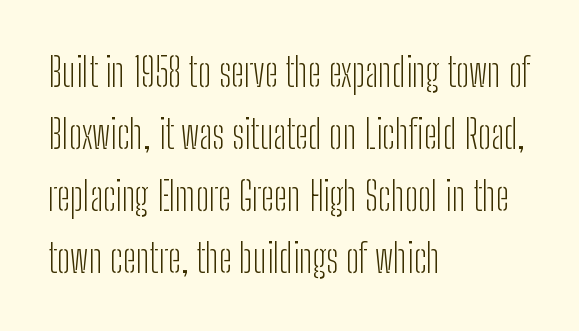
Does the copy run flush right? No — it runs flush left. Quick note: underline off. These lines keep a tight, regular rhythm from letter to letter. In terms of posture, this sample is upright. Serifs: no, the terminals of the letterforms are clean.
